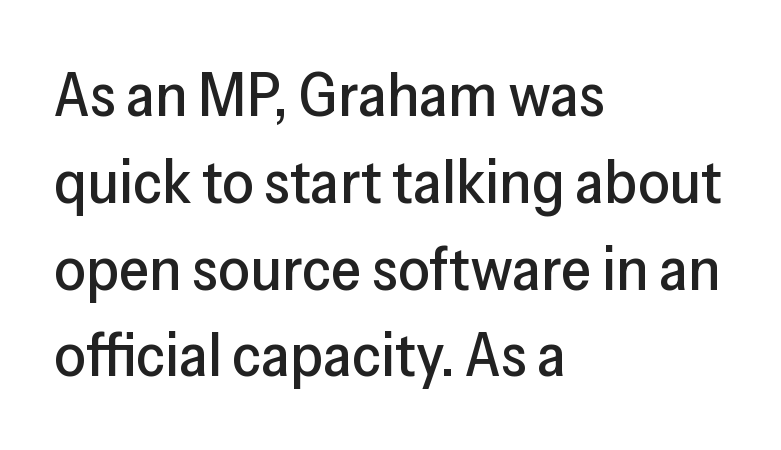
{"serif": "no", "italic": "no", "width": "normal", "stroke_contrast": "low", "x_height": "medium", "monospaced": "no", "underline": "no", "align": "left", "line_spacing": "normal", "line_spacing_ratio": 1.4, "letter_spacing": "normal", "letter_spacing_em": 0.0, "glyph_px": 62}
